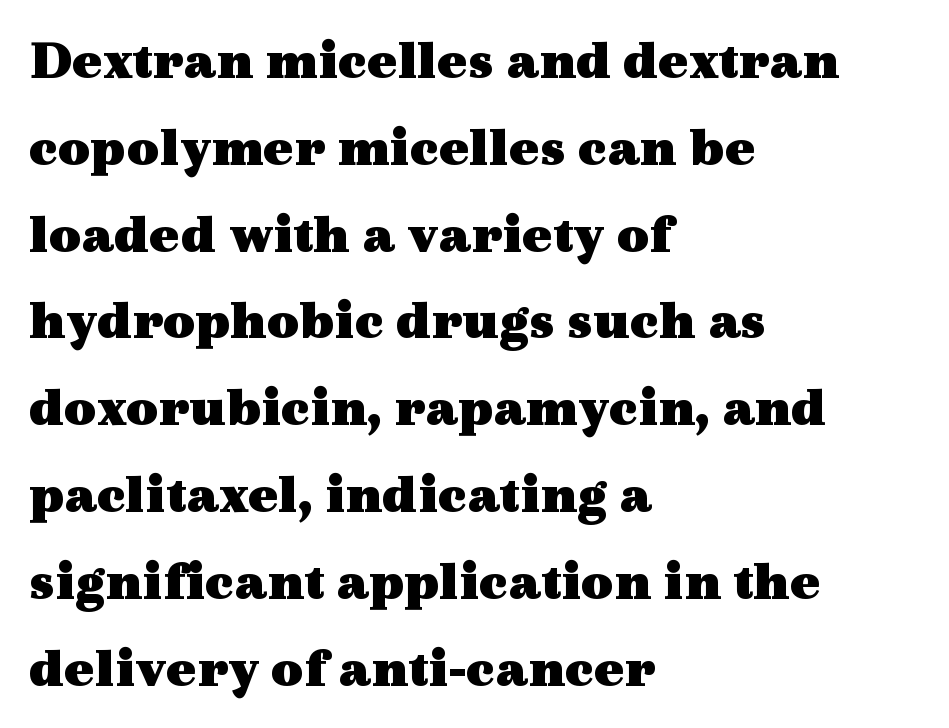
{"serif": "yes", "italic": "no", "bold": "yes", "weight": "heavy", "width": "wide", "x_height": "medium", "monospaced": "no", "underline": "no", "align": "left", "line_spacing": "normal", "line_spacing_ratio": 1.55, "letter_spacing": "normal", "letter_spacing_em": 0.0, "glyph_px": 56}
